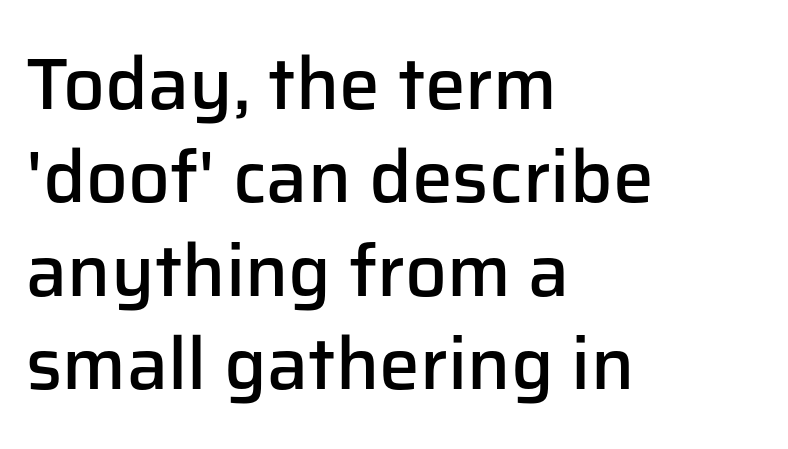
Q: Is the text bold? A: Semi-bold.
Q: Is the text italic (slanted)? A: No, it is upright.
Q: Is the typeface a serif or a sans-serif typeface? A: Sans-serif.
Q: Is the text underlined? A: No.
Q: How is the paragraph aligned? A: Left-aligned.
Q: Is the spacing between letters normal or unusually wide? A: Normal.
Q: Is the spacing between lines tight, normal or loose? A: Normal.
Q: Width (condensed, normal, or wide)? A: Normal.
Q: Stroke contrast? A: Low.
Q: x-height? A: Medium.
Q: Monospaced? A: No.
